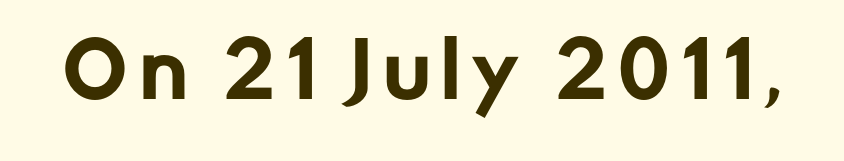
Q: Is the text italic (slanted)? A: No, it is upright.
Q: Is the typeface a serif or a sans-serif typeface? A: Sans-serif.
Q: Is the text underlined? A: No.
Q: Width (condensed, normal, or wide)? A: Normal.
Q: Stroke contrast? A: Low.
Q: x-height? A: Medium.
Q: Monospaced? A: No.
